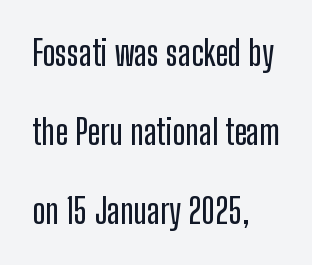
{"serif": "no", "italic": "no", "width": "condensed", "stroke_contrast": "low", "x_height": "medium", "monospaced": "no", "underline": "no", "align": "left", "line_spacing": "loose", "line_spacing_ratio": 2.33, "letter_spacing": "normal", "letter_spacing_em": 0.0, "glyph_px": 34}
